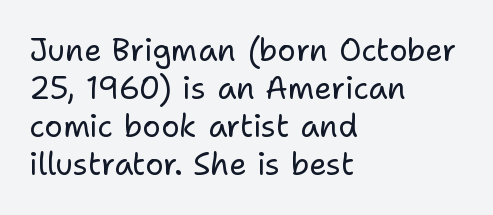
The specimen reads as upright at a glance. Plain, unruled lines of type. The rendering keeps characters at their native spacing. Stem width sits at or under what a default text font uses.
